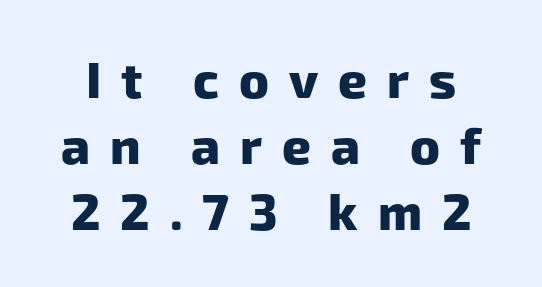
In terms of weight, the rendering is a true, heavy bold. Looks like regular typesetting: each glyph gets only the width it needs. The horizontal fit of the characters is loose and conspicuously gappy. The space beneath each line is pristine and unruled.
